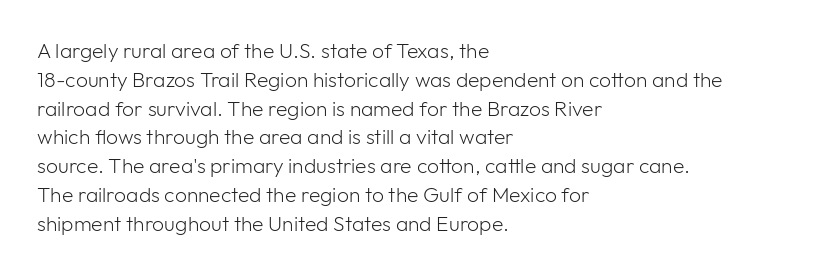
Each new line begins a customary step beneath the previous one. Stems here are at most as thick as an everyday book face. Words appear dense and cohesive because spacing is normal. Descenders hang freely into open space. The axis of the letterforms is exactly vertical.
